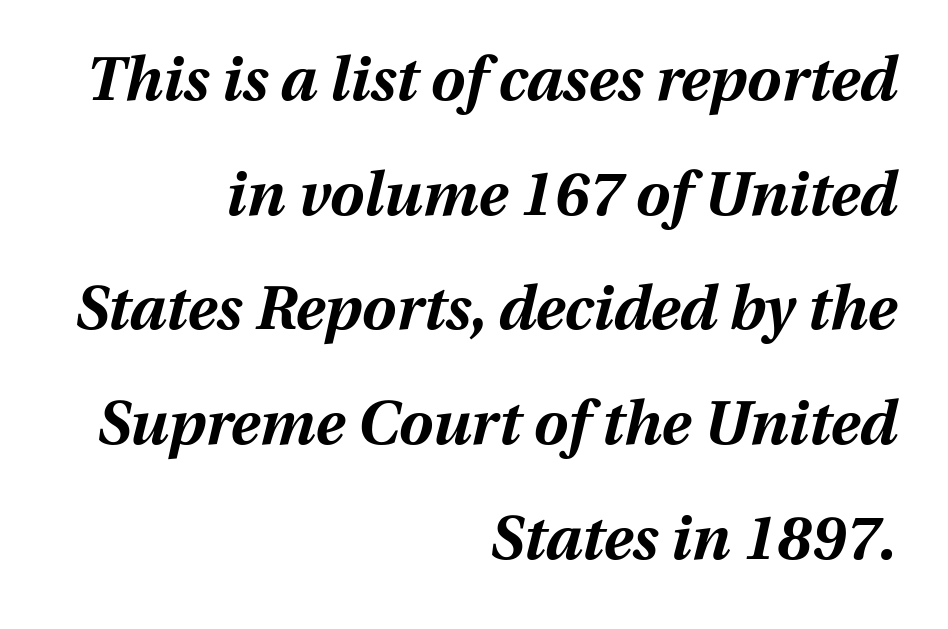
The image shows 61 px bold type, italic (leaning right); set right-aligned, line spacing 1.88x, normal letter spacing, not underlined; medium stroke contrast and a medium x-height.
